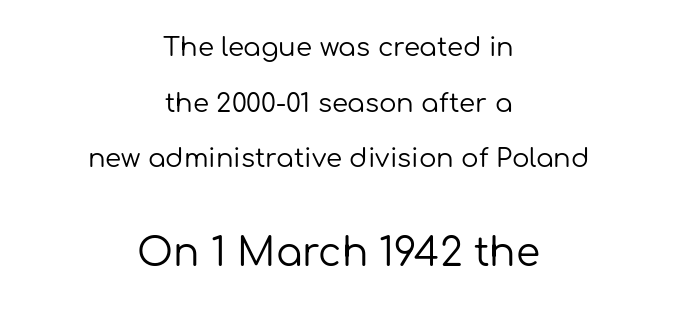
The more generous point size was reserved for the lower chunk. Characters follow at the spacing the type designer built in. The lines in this sample share a center point and differ in where they start and stop. This block would shrink considerably if given ordinary leading; it's expanded now. Is this a heavy cut? Hardly; it is regular or lighter.
